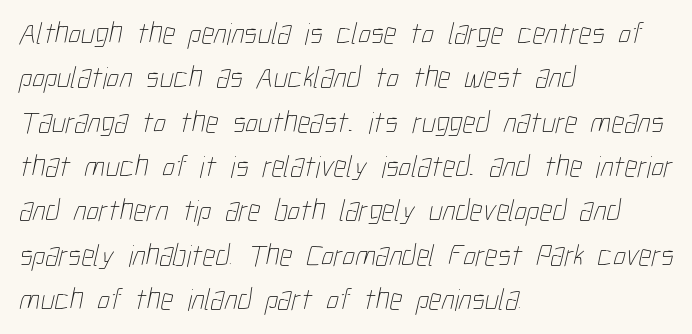
{"bold": "no", "weight": "thin", "width": "condensed", "stroke_contrast": "low", "x_height": "medium", "monospaced": "no", "underline": "no", "align": "left", "line_spacing": "normal", "line_spacing_ratio": 1.43, "letter_spacing": "normal", "letter_spacing_em": 0.0, "glyph_px": 31}
